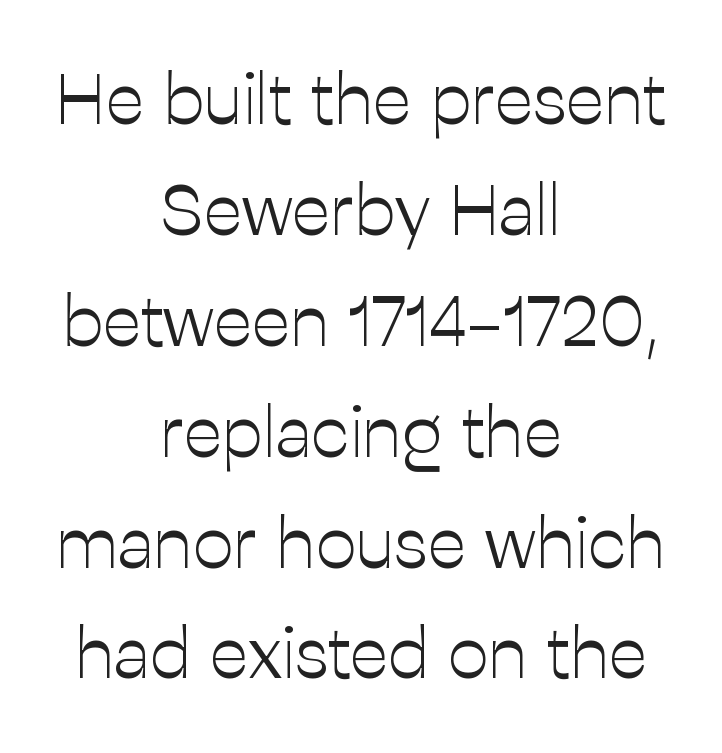
Q: Is the text bold? A: No.
Q: Is the text italic (slanted)? A: No, it is upright.
Q: Is the typeface a serif or a sans-serif typeface? A: Sans-serif.
Q: Is the text underlined? A: No.
Q: How is the paragraph aligned? A: Centered.
Q: Is the spacing between letters normal or unusually wide? A: Normal.
Q: Is the spacing between lines tight, normal or loose? A: Normal.
Q: Width (condensed, normal, or wide)? A: Normal.
Q: Stroke contrast? A: Low.
Q: x-height? A: Medium.
Q: Monospaced? A: No.
